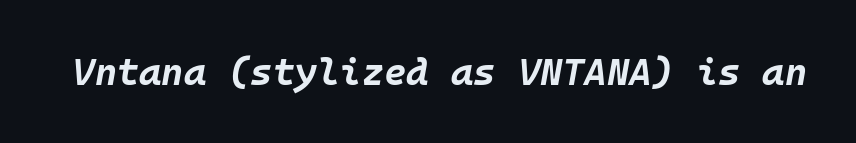
{"italic": "yes", "lean": "right", "slant_degrees": 10, "bold": "yes", "weight": "bold", "width": "normal", "stroke_contrast": "low", "x_height": "large", "monospaced": "yes", "underline": "no", "letter_spacing": "normal", "letter_spacing_em": 0.0, "glyph_px": 38}
